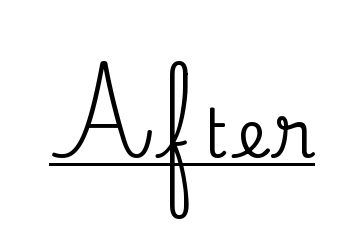
The image shows 67 px serif type, upright; set underlined; medium stroke contrast and a small x-height.
